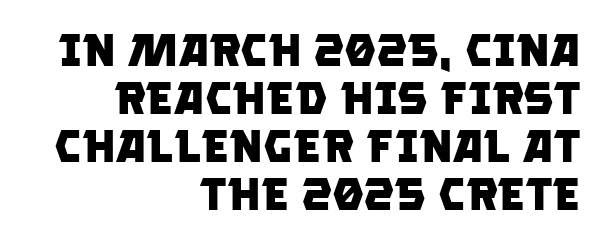
You could call the tracking neutral — neither tight nor loose. How heavy is the stroke? Heavy — this is a bold. Very little white space separates one row of letters from the next. Underline: absent. Line ends are locked; line starts wander. Unlike a traditional serif, this face leaves its strokes unadorned.
